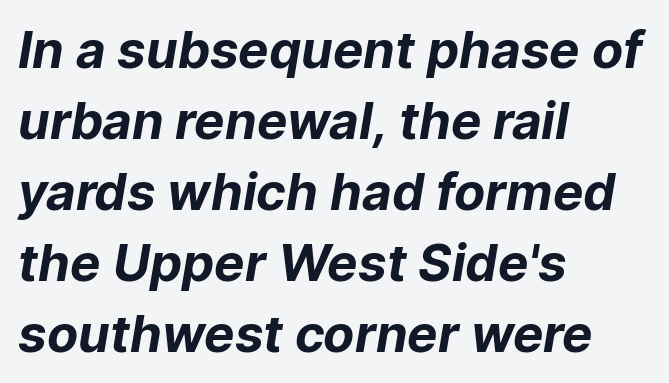
Q: Is the text bold? A: Yes.
Q: Is the typeface a serif or a sans-serif typeface? A: Sans-serif.
Q: Is the text underlined? A: No.
Q: How is the paragraph aligned? A: Left-aligned.
Q: Is the spacing between letters normal or unusually wide? A: Normal.
Q: Is the spacing between lines tight, normal or loose? A: Normal.
Q: Width (condensed, normal, or wide)? A: Normal.
Q: Stroke contrast? A: Low.
Q: x-height? A: Medium.
Q: Monospaced? A: No.
